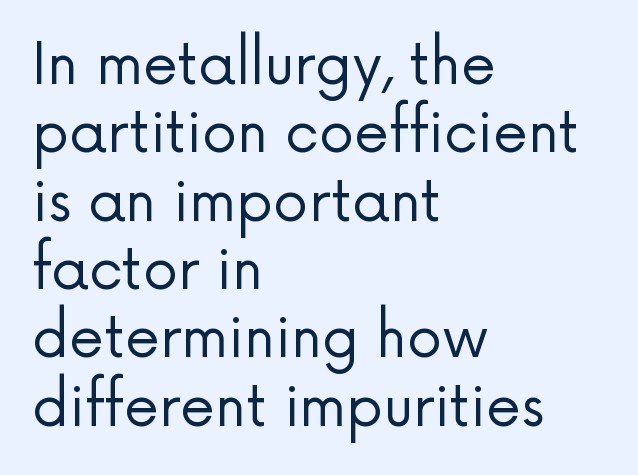
The image shows 56 px regular-weight sans-serif type, upright; set left-aligned, line spacing 1.22x, normal letter spacing, not underlined; low stroke contrast and a medium x-height.
